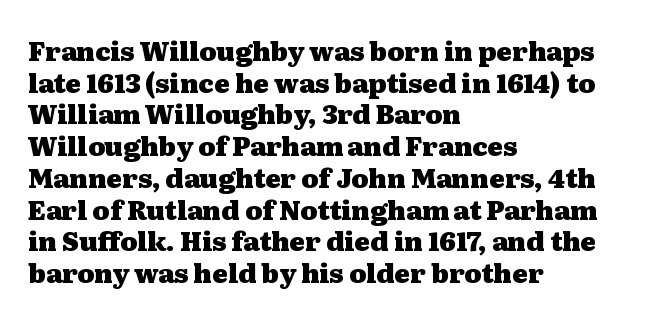
I'd describe the lettering as bold — thick and assertive. Words appear dense and cohesive because spacing is normal. Reading down the block, your eye returns to a fixed left position each line. The lettering holds an erect, upright posture throughout. Descender tails drop into unmarked territory.
